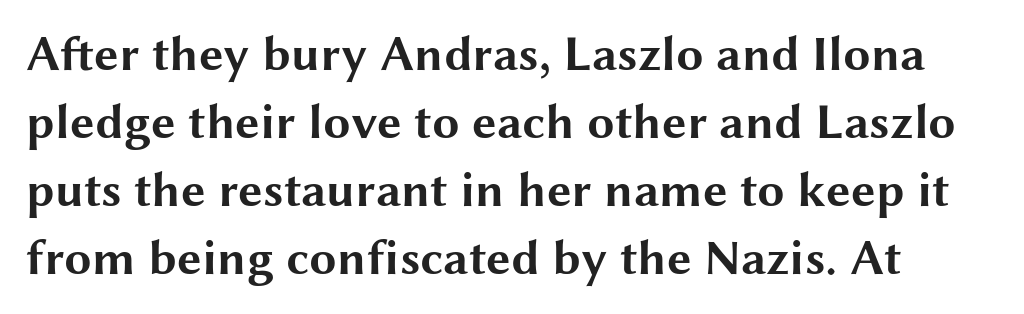
The gaps between neighbouring characters are ordinary and unremarkable. Vertical spacing — default. Look at the stroke-to-counter ratio: heavy, a bold. Descender tails drop into unmarked territory.
